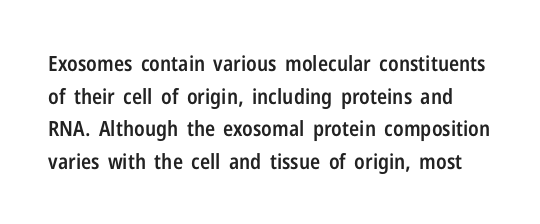
Q: Is the text bold? A: Semi-bold.
Q: Is the text italic (slanted)? A: No, it is upright.
Q: Is the text underlined? A: No.
Q: Is the spacing between letters normal or unusually wide? A: Normal.
Q: Is the spacing between lines tight, normal or loose? A: Normal.
